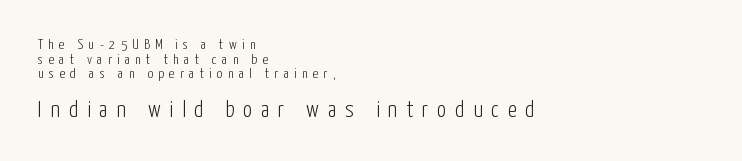
The image shows 23 px text type, upright; set left-aligned, tight line spacing (1.04x), unusually wide letter spacing (+0.38 em), not underlined; the second (bottom) block is 1.64x larger.
